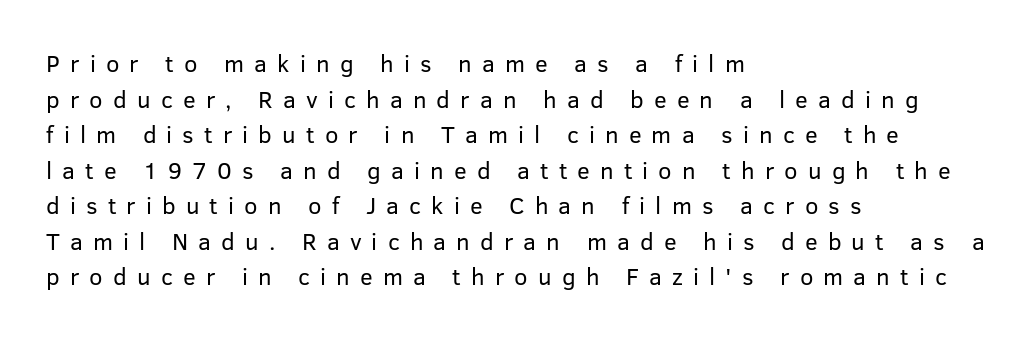
Notice how descenders clear the ascenders below comfortably — that's standard leading. The lettering holds an erect, upright posture throughout. This rendering widens character spacing well past its baseline value. The rendering anchors every line to the left-hand side.
